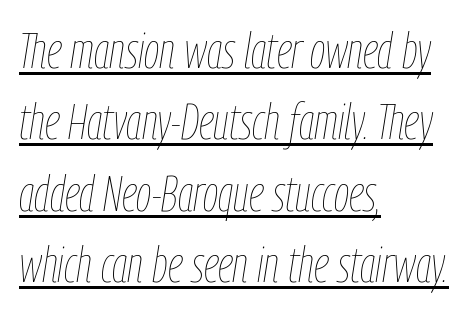
The passage shown is typed in a proportional face where columns would drift. Look at the tracking — it's just the regular setting, nothing added. On a weight scale, this lands at 450 or below. Has an underline been added? It has. Every character sits at an angle, as italics do.
